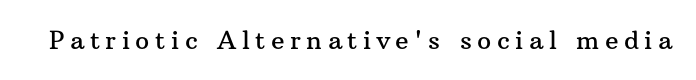
{"italic": "no", "underline": "no", "letter_spacing": "wide", "letter_spacing_em": 0.22, "glyph_px": 25}
